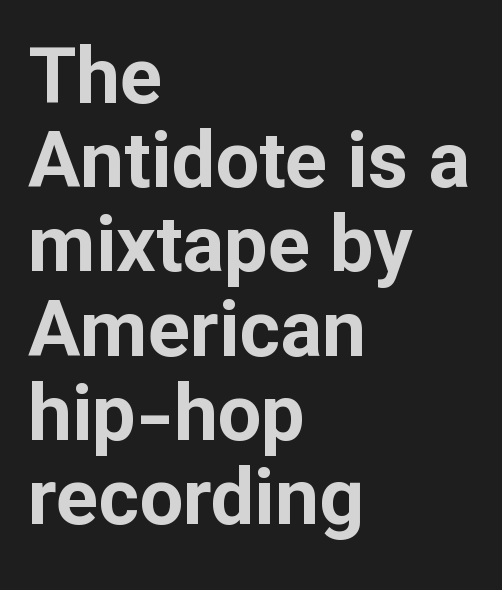
{"serif": "no", "italic": "no", "bold": "yes", "weight": "bold", "width": "normal", "stroke_contrast": "low", "x_height": "medium", "monospaced": "no", "underline": "no", "align": "left", "line_spacing": "tight", "line_spacing_ratio": 1.08, "letter_spacing": "normal", "letter_spacing_em": 0.0, "glyph_px": 78}
